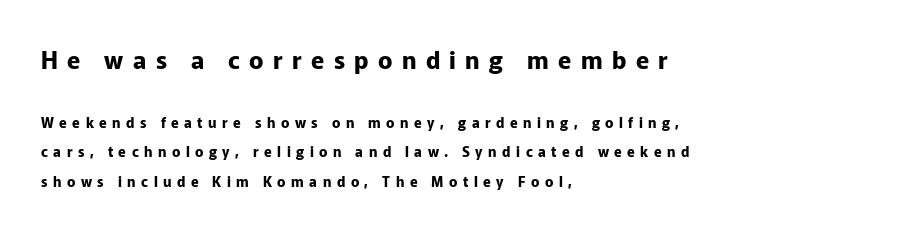
Q: Is the text bold? A: Yes.
Q: Is the text italic (slanted)? A: No, it is upright.
Q: Is the text underlined? A: No.
Q: How is the paragraph aligned? A: Left-aligned.
Q: Is the spacing between letters normal or unusually wide? A: Unusually wide.
Q: Is the spacing between lines tight, normal or loose? A: Loose.
Q: Which block of text is set in a larger size, the first (top) or the second (bottom)? A: The first (top) one.
